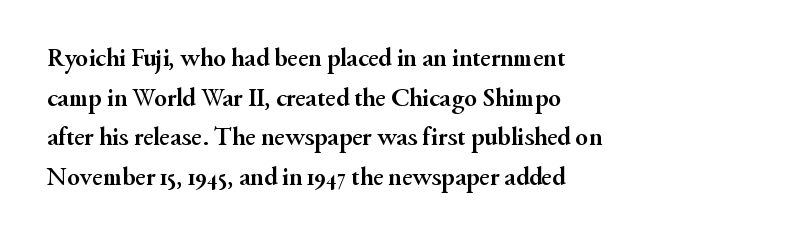
Line spacing here is normal. Words float on clear page, feet unadorned. Each glyph is drawn with heavy, bold strokes. There is no visible air inserted between adjacent glyphs. These lines are set flush left with a ragged right edge. This is roman type, the default non-slanted kind.
